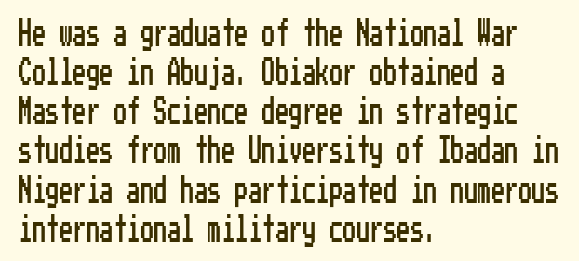
Evenly set lines give the paragraph a standard silhouette. What stands out about the letter spacing? Nothing — it is the standard amount. Glance below the letters and you will spot only blank space. The compositor pushed each line to the left boundary. The axis of the letterforms is exactly vertical.
